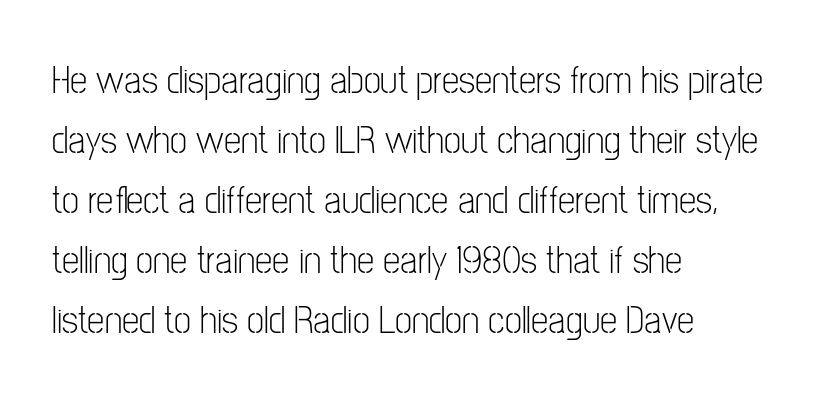
Each letter keeps its own natural width here, so spacing adapts to shape. Weight: not bold — regular or lighter. Is there much room between lines? A standard amount, neither cramped nor airy. Clear beneath every line of the passage. This sample uses plain, unmodified letter spacing. Posture: vertical.
